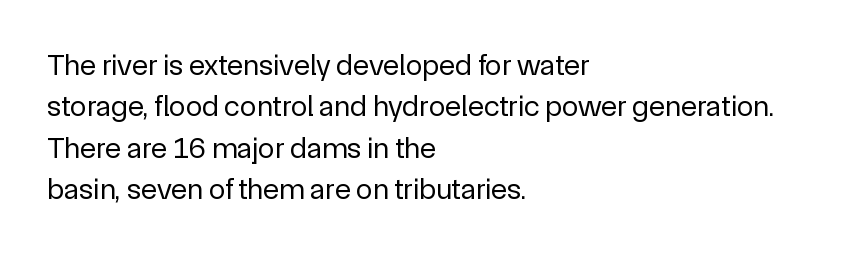
Q: Is the text bold? A: No.
Q: Is the text italic (slanted)? A: No, it is upright.
Q: Is the typeface a serif or a sans-serif typeface? A: Sans-serif.
Q: Is the text underlined? A: No.
Q: How is the paragraph aligned? A: Left-aligned.
Q: Is the spacing between letters normal or unusually wide? A: Normal.
Q: Is the spacing between lines tight, normal or loose? A: Normal.
Q: Width (condensed, normal, or wide)? A: Normal.
Q: x-height? A: Medium.
Q: Monospaced? A: No.
